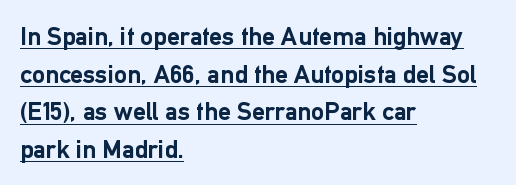
Q: Is the text bold? A: Yes.
Q: Is the text italic (slanted)? A: No, it is upright.
Q: Is the text underlined? A: Yes.
Q: How is the paragraph aligned? A: Left-aligned.
Q: Is the spacing between letters normal or unusually wide? A: Normal.
Q: Is the spacing between lines tight, normal or loose? A: Normal.
